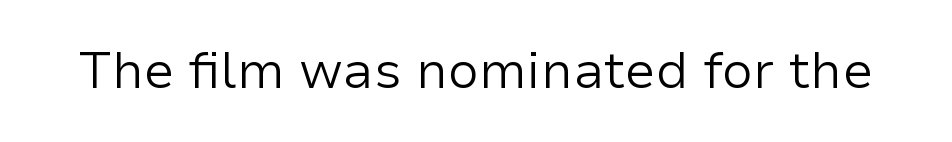
{"serif": "no", "italic": "no", "bold": "no", "weight": "regular", "width": "normal", "stroke_contrast": "low", "x_height": "medium", "monospaced": "no", "underline": "no", "letter_spacing": "normal", "letter_spacing_em": 0.0, "glyph_px": 51}
